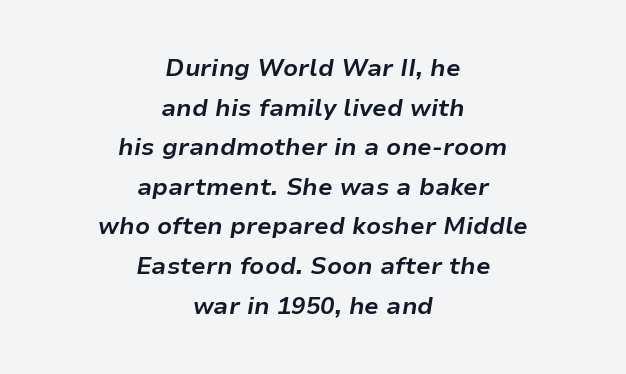
Q: Is the text bold? A: Yes.
Q: Is the text italic (slanted)? A: Yes, it leans right by about 9 degrees.
Q: Is the text underlined? A: No.
Q: How is the paragraph aligned? A: Centered.
Q: Is the spacing between letters normal or unusually wide? A: Normal.
Q: Is the spacing between lines tight, normal or loose? A: Normal.
